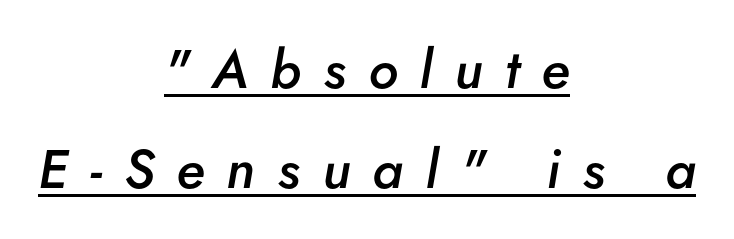
Look at the tracking — it's clearly loosened, letters drifting apart. Beneath each row of characters lies a ruled line. The strokes are fattened partway — semibold, not bold. This sample is center-justified, so both line endings float freely. Varying glyph widths throughout — classic text-font behaviour. Emphasis-style slanted type is in use.
